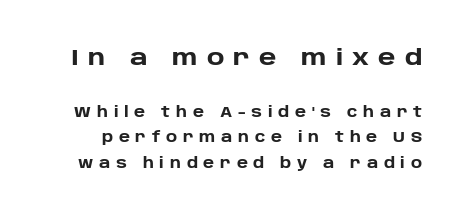
The image shows 22 px bold type, upright; set line spacing 1.83x, unusually wide letter spacing (+0.41 em), not underlined; the first (top) block is 1.57x larger.
